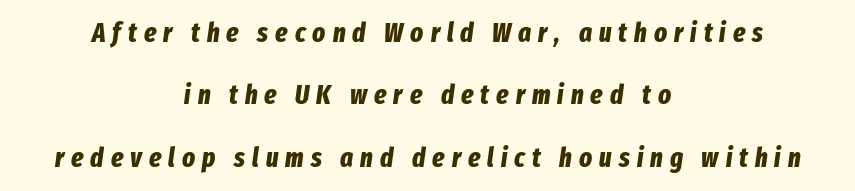
The image shows 27 px bold type, italic (leaning right); set centered, loose line spacing (2.31x), unusually wide letter spacing (+0.26 em), not underlined.
